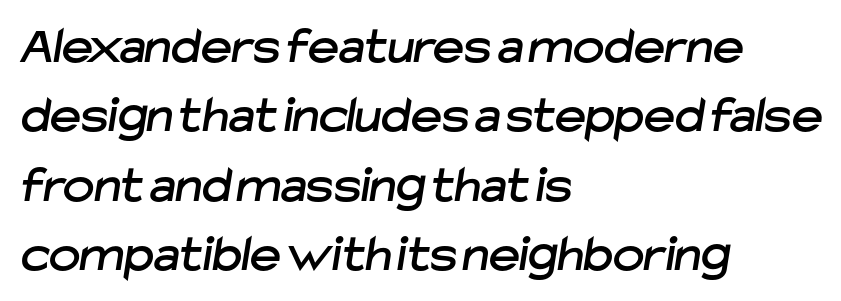
{"serif": "no", "width": "normal", "stroke_contrast": "low", "x_height": "medium", "monospaced": "no", "underline": "no", "align": "left", "line_spacing": "normal", "line_spacing_ratio": 1.31, "letter_spacing": "normal", "letter_spacing_em": 0.0, "glyph_px": 53}
